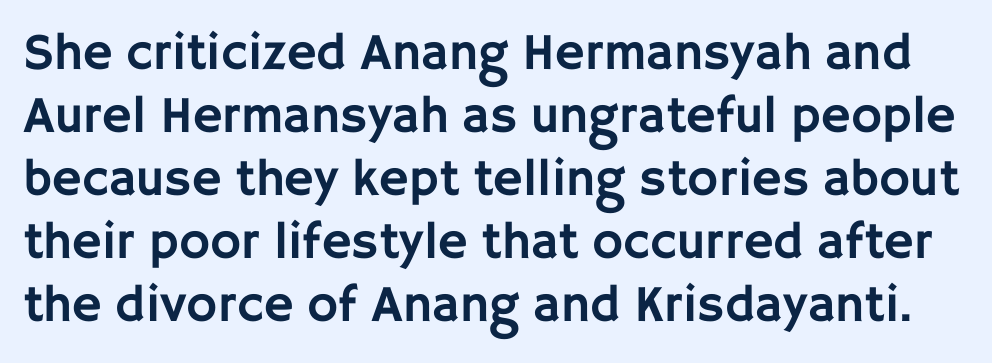
{"serif": "no", "italic": "no", "width": "normal", "stroke_contrast": "low", "x_height": "large", "monospaced": "no", "underline": "no", "line_spacing_ratio": 1.21, "letter_spacing": "normal", "letter_spacing_em": 0.0, "glyph_px": 52}
